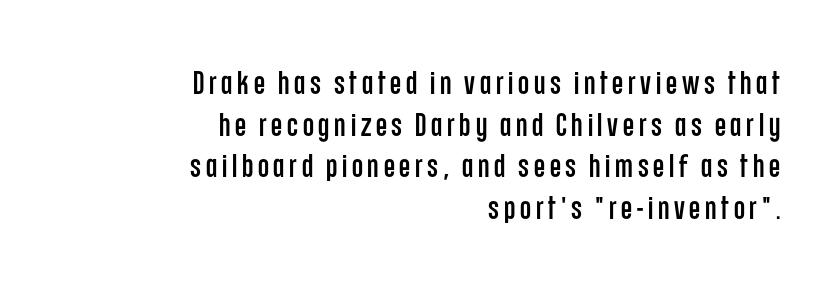
{"serif": "no", "italic": "no", "width": "condensed", "stroke_contrast": "low", "x_height": "large", "monospaced": "no", "underline": "no", "align": "right", "line_spacing": "normal", "line_spacing_ratio": 1.3, "glyph_px": 32}
